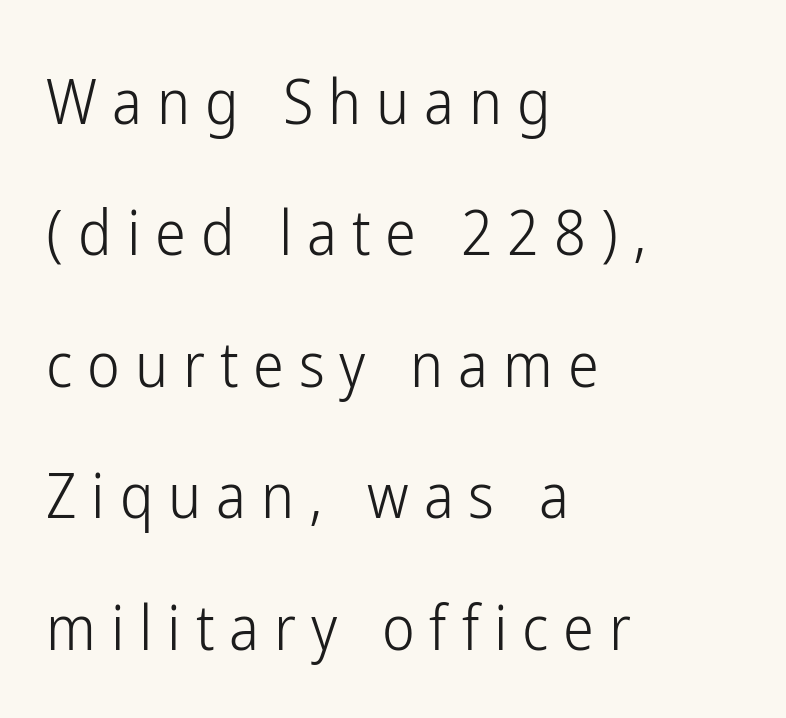
The image shows 62 px light, condensed sans-serif type, upright; set left-aligned, loose line spacing (2.12x), unusually wide letter spacing (+0.24 em), not underlined; low stroke contrast and a medium x-height.
